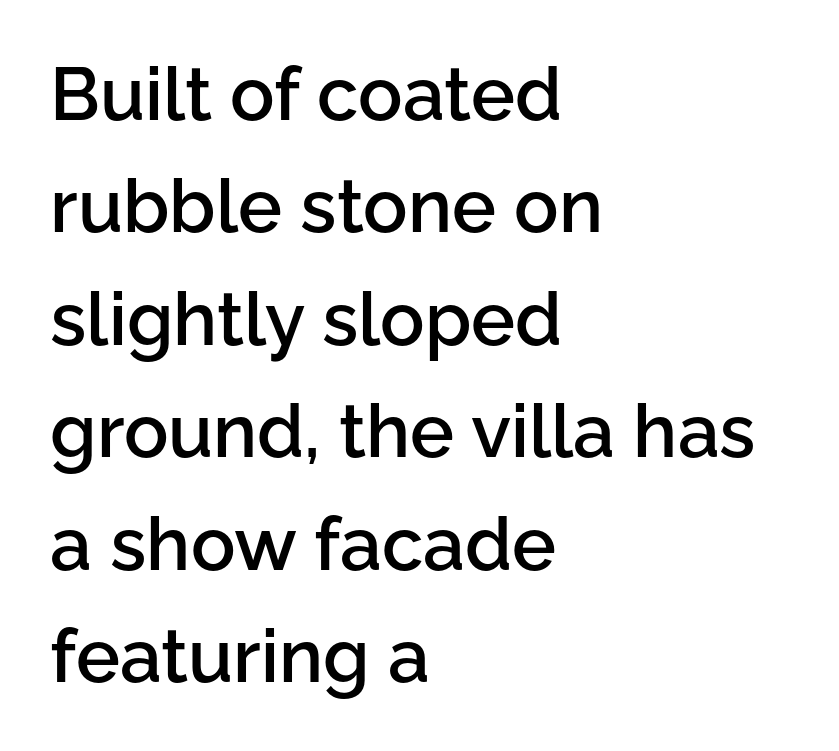
{"serif": "no", "italic": "no", "bold": "semi", "weight": "semibold", "width": "normal", "stroke_contrast": "low", "x_height": "medium", "monospaced": "no", "underline": "no", "align": "left", "line_spacing": "normal", "line_spacing_ratio": 1.52, "letter_spacing": "normal", "letter_spacing_em": 0.0, "glyph_px": 74}
